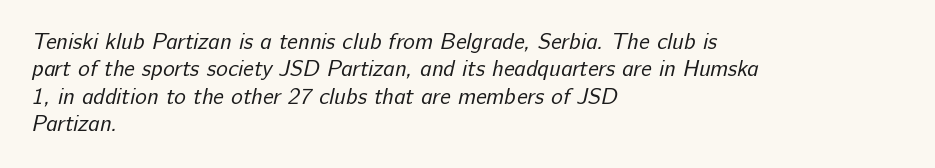
{"bold": "no", "underline": "no", "align": "left", "line_spacing": "normal", "line_spacing_ratio": 1.25, "letter_spacing": "normal", "letter_spacing_em": 0.0, "glyph_px": 22}
